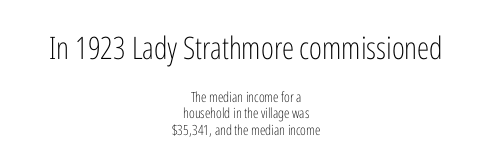
The image shows 31 px light, condensed sans-serif type, upright; set centered, line spacing 1.19x, normal letter spacing, not underlined; the first (top) block is 2.21x larger; low stroke contrast and a medium x-height.
